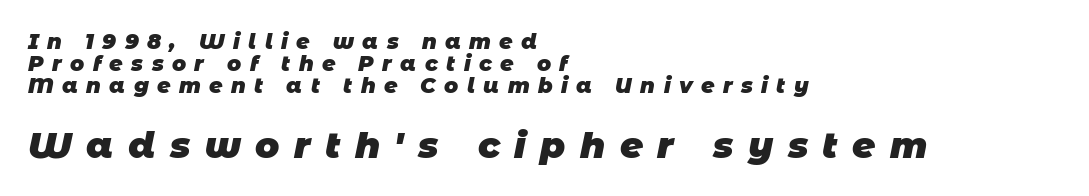
{"serif": "no", "bold": "yes", "weight": "heavy", "width": "normal", "stroke_contrast": "low", "x_height": "large", "monospaced": "no", "underline": "no", "align": "left", "line_spacing": "tight", "line_spacing_ratio": 1.05, "letter_spacing": "wide", "letter_spacing_em": 0.4, "larger_block": "second", "size_ratio": 1.71, "glyph_px": 36}
